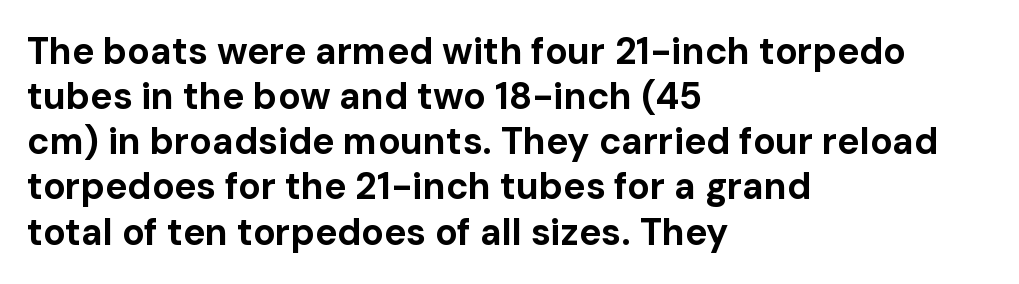
The image shows 37 px bold sans-serif type, upright; set left-aligned, line spacing 1.22x, normal letter spacing, not underlined; low stroke contrast and a medium x-height.
